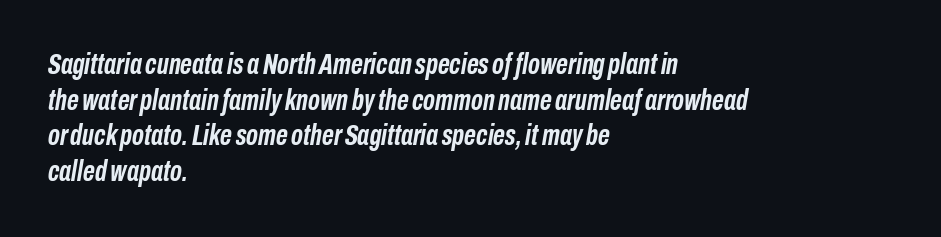
The image shows 29 px semibold, condensed type, italic (leaning right); set left-aligned, line spacing 1.23x, normal letter spacing, not underlined; low stroke contrast and a medium x-height.
